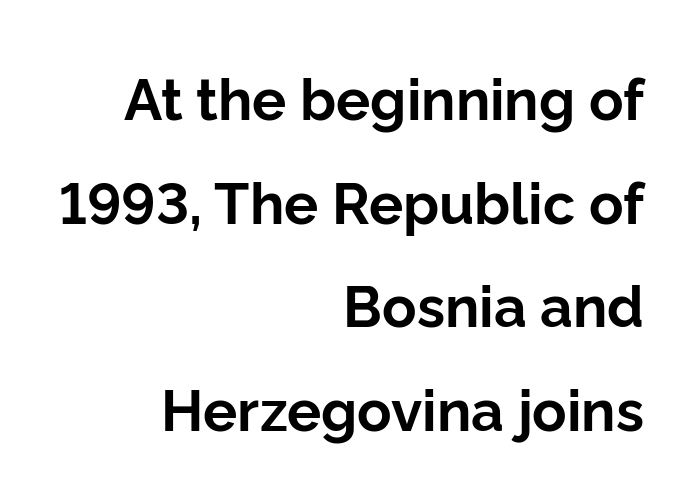
{"serif": "no", "italic": "no", "bold": "yes", "weight": "bold", "width": "normal", "stroke_contrast": "low", "x_height": "medium", "monospaced": "no", "underline": "no", "align": "right", "line_spacing_ratio": 1.82, "letter_spacing": "normal", "letter_spacing_em": 0.0, "glyph_px": 57}
